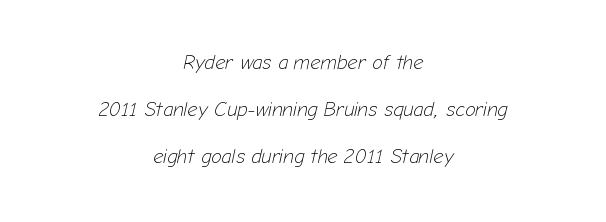
Q: Is the text bold? A: No.
Q: Is the text italic (slanted)? A: Yes, it leans right by about 12 degrees.
Q: Is the text underlined? A: No.
Q: How is the paragraph aligned? A: Centered.
Q: Is the spacing between letters normal or unusually wide? A: Normal.
Q: Is the spacing between lines tight, normal or loose? A: Loose.
